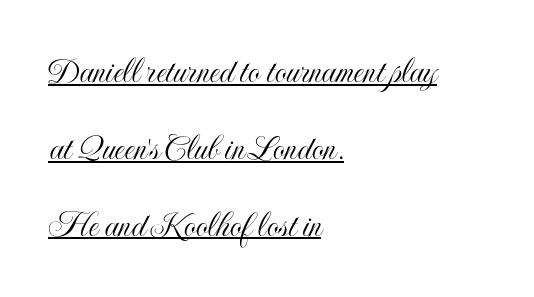
{"width": "condensed", "x_height": "small", "monospaced": "no", "underline": "yes", "align": "left", "line_spacing": "loose", "line_spacing_ratio": 2.02, "letter_spacing": "normal", "letter_spacing_em": 0.0, "glyph_px": 38}
